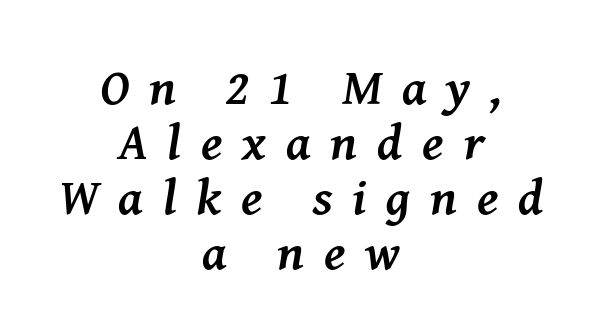
Neither beginnings nor endings align; midpoints do. Bare-footed words on every line. Tall strokes in this sample are angled rather than plumb. The lines are packed closely together with very little leading. These lines are rendered in a variable-pitch font.
